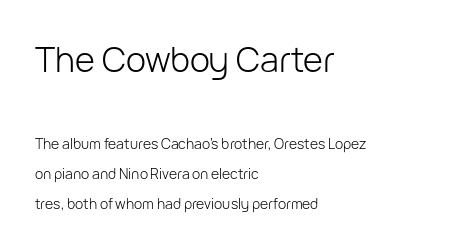
{"serif": "no", "italic": "no", "bold": "no", "weight": "light", "width": "normal", "stroke_contrast": "low", "x_height": "medium", "monospaced": "no", "underline": "no", "align": "left", "line_spacing": "loose", "line_spacing_ratio": 2.12, "letter_spacing": "normal", "letter_spacing_em": 0.0, "larger_block": "first", "size_ratio": 2.43, "glyph_px": 34}
